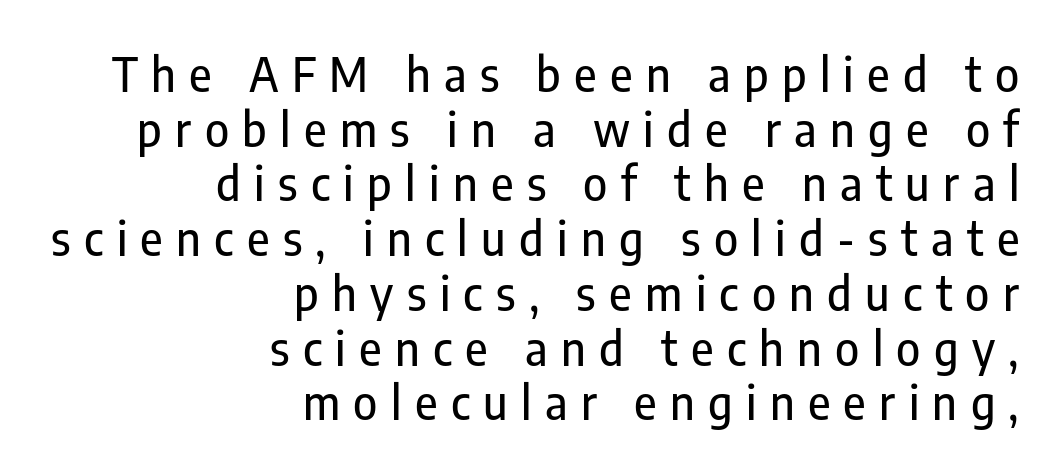
{"serif": "no", "italic": "no", "width": "condensed", "stroke_contrast": "low", "x_height": "medium", "monospaced": "no", "underline": "no", "align": "right", "line_spacing_ratio": 1.19, "letter_spacing": "wide", "letter_spacing_em": 0.29, "glyph_px": 46}
